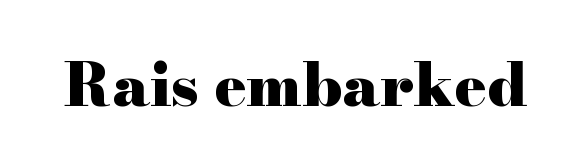
The image shows 60 px heavy, wide serif type, upright; set normal letter spacing, not underlined; high stroke contrast and a small x-height.
